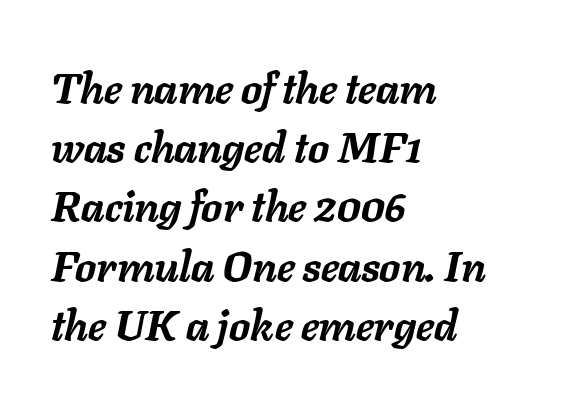
Q: Is the text bold? A: Yes.
Q: Is the text italic (slanted)? A: Yes, it leans right by about 11 degrees.
Q: Is the text underlined? A: No.
Q: How is the paragraph aligned? A: Left-aligned.
Q: Is the spacing between letters normal or unusually wide? A: Normal.
Q: Is the spacing between lines tight, normal or loose? A: Normal.
Q: Width (condensed, normal, or wide)? A: Normal.
Q: Stroke contrast? A: Low.
Q: x-height? A: Medium.
Q: Monospaced? A: No.
